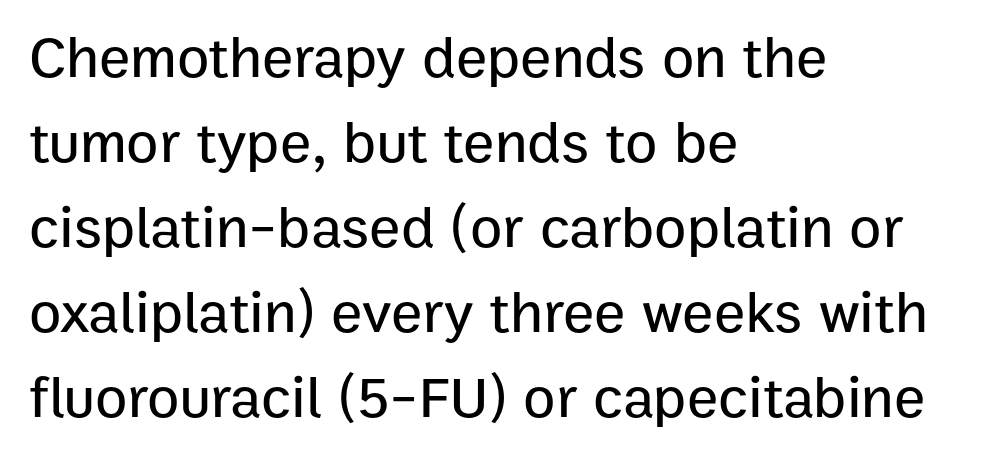
This is the regular roman posture of the typeface. To sum up the face: it is a sans, with no serifs. Here the designer chose a conventional face with non-uniform glyph widths. Compared with a centered layout, this one pins lines to the left instead. Horizontal bands of white between lines are of average thickness.
